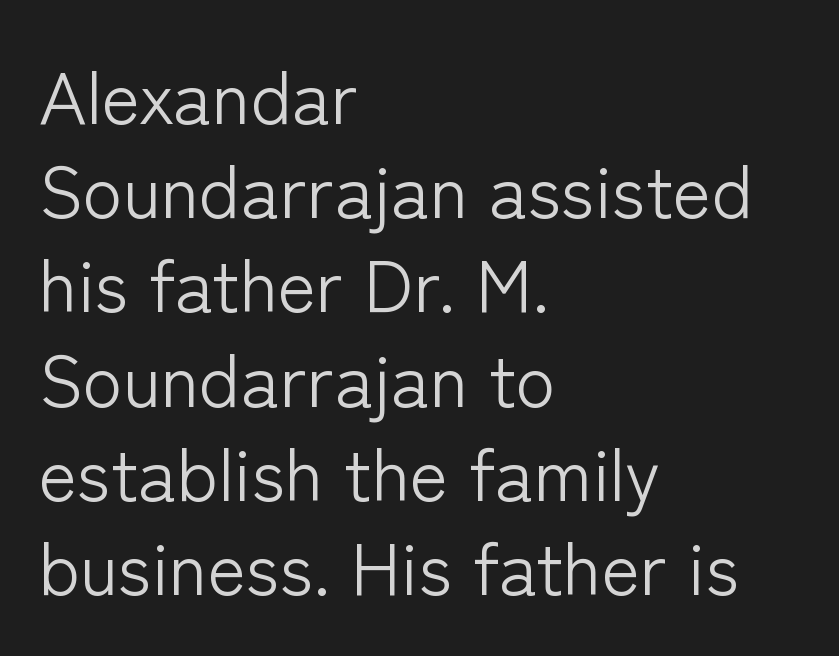
Does the type have serifs? No, each stem ends abruptly. Words float on clear page, feet unadorned. Each new line begins a customary step beneath the previous one. Each letter keeps its own natural width here, so spacing adapts to shape.
